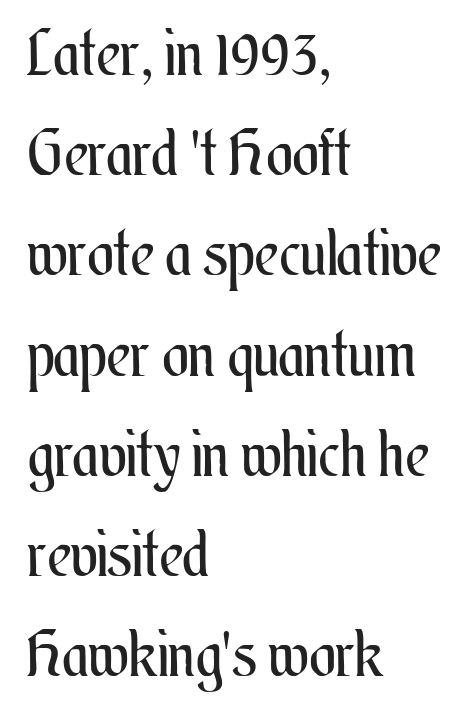
Q: Is the text bold? A: No.
Q: Is the text italic (slanted)? A: No, it is upright.
Q: Is the text underlined? A: No.
Q: How is the paragraph aligned? A: Left-aligned.
Q: Is the spacing between letters normal or unusually wide? A: Normal.
Q: Is the spacing between lines tight, normal or loose? A: Normal.
Q: Width (condensed, normal, or wide)? A: Condensed.
Q: Stroke contrast? A: Medium.
Q: x-height? A: Small.
Q: Monospaced? A: No.
